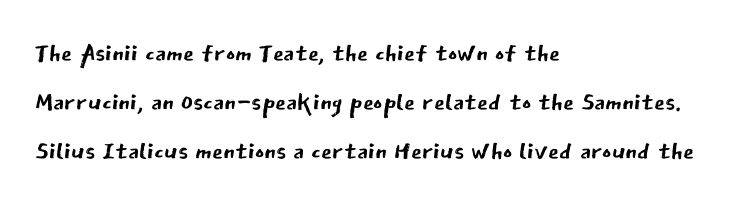
The image shows 35 px regular-weight sans-serif type, upright; set left-aligned, normal line spacing (1.4x), normal letter spacing, not underlined; low stroke contrast and a medium x-height.
